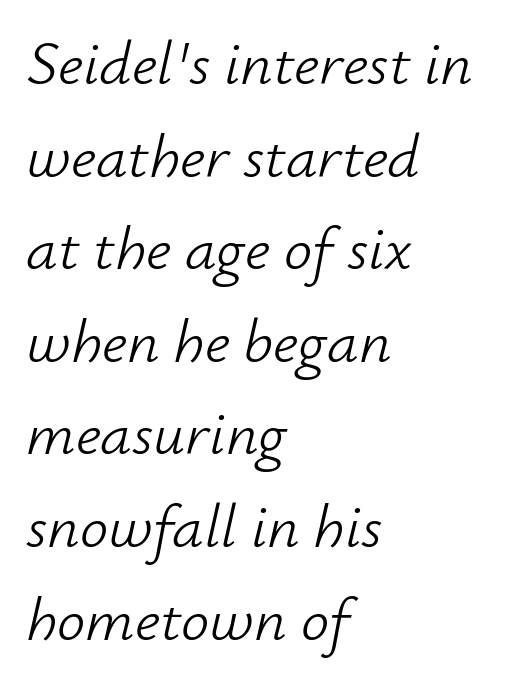
Q: Is the text bold? A: No.
Q: Is the text italic (slanted)? A: Yes, it leans right by about 12 degrees.
Q: Is the text underlined? A: No.
Q: How is the paragraph aligned? A: Left-aligned.
Q: Is the spacing between letters normal or unusually wide? A: Normal.
Q: Is the spacing between lines tight, normal or loose? A: Normal.
Q: Width (condensed, normal, or wide)? A: Normal.
Q: Stroke contrast? A: Low.
Q: x-height? A: Small.
Q: Monospaced? A: No.
